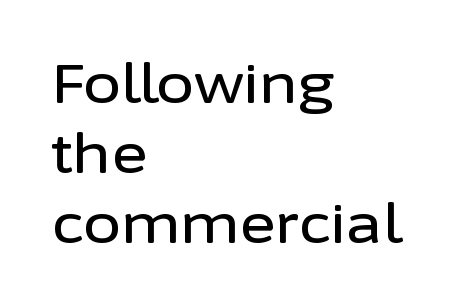
Q: Is the text italic (slanted)? A: No, it is upright.
Q: Is the typeface a serif or a sans-serif typeface? A: Sans-serif.
Q: Is the text underlined? A: No.
Q: How is the paragraph aligned? A: Left-aligned.
Q: Is the spacing between letters normal or unusually wide? A: Normal.
Q: Is the spacing between lines tight, normal or loose? A: Normal.
Q: Width (condensed, normal, or wide)? A: Normal.
Q: Stroke contrast? A: Low.
Q: x-height? A: Medium.
Q: Monospaced? A: No.
